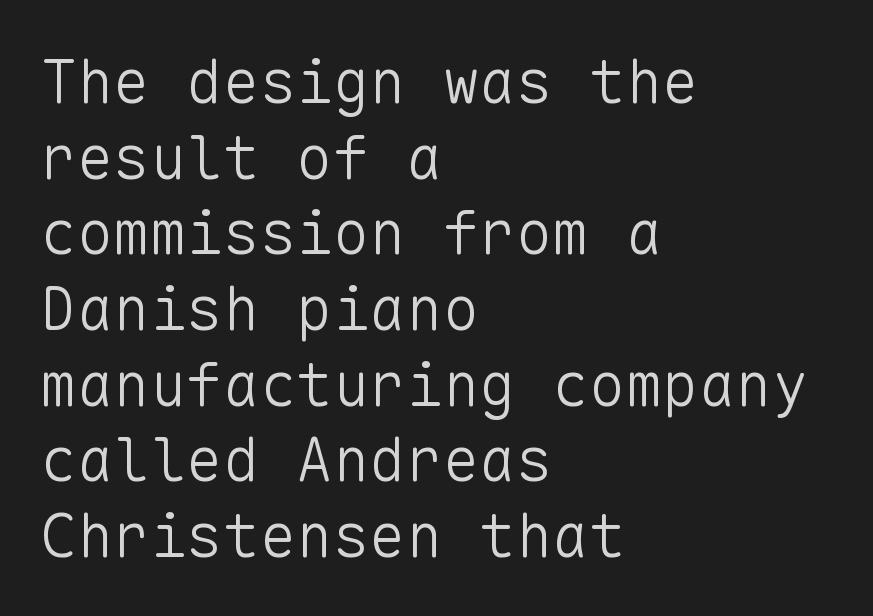
Line beginnings align vertically; line endings do not. Monospaced: the letters line up in strict vertical columns. Spacing between characters is what you'd get straight out of the box. The letters carry no serifs — their stems end cleanly without finishing strokes. The cut favours lightness, reaching ordinary text weight at its darkest. The axis of the letterforms is exactly vertical.
